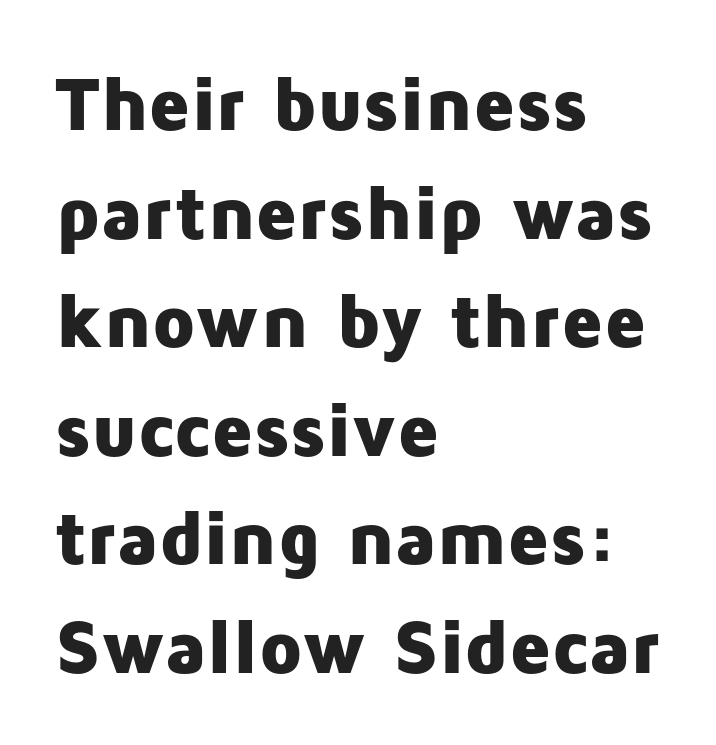
Q: Is the text bold? A: Yes.
Q: Is the text italic (slanted)? A: No, it is upright.
Q: Is the typeface a serif or a sans-serif typeface? A: Sans-serif.
Q: Is the text underlined? A: No.
Q: How is the paragraph aligned? A: Left-aligned.
Q: Is the spacing between letters normal or unusually wide? A: Normal.
Q: Is the spacing between lines tight, normal or loose? A: Normal.
Q: Width (condensed, normal, or wide)? A: Normal.
Q: Stroke contrast? A: Low.
Q: x-height? A: Medium.
Q: Monospaced? A: No.
